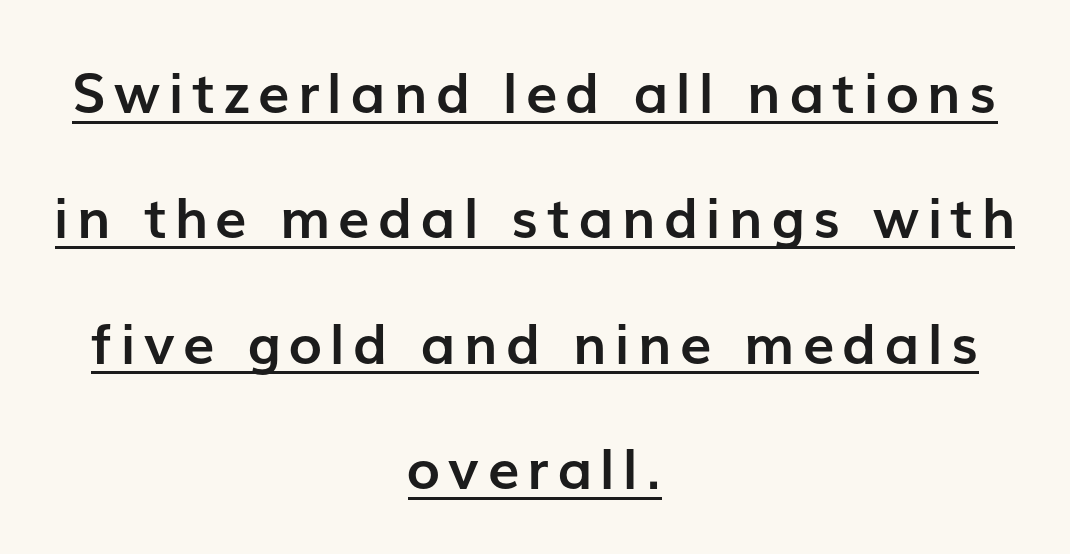
The image shows 56 px semibold sans-serif type, upright; set centered, loose line spacing (2.24x), underlined; low stroke contrast and a medium x-height.
